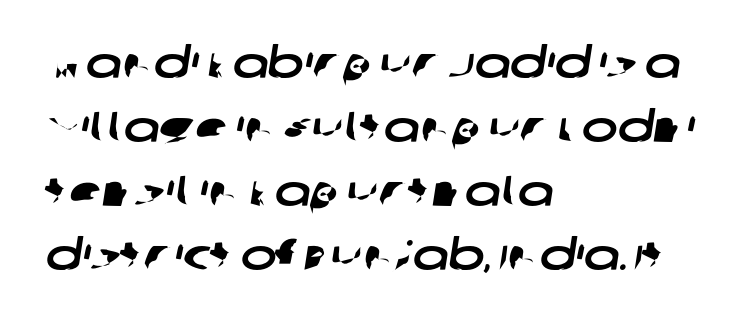
What's the leading like? Ordinary, nothing unusual. The rag falls on the right side of this text block. Beneath every word, the page is bare. Between one letter and the next there's only the usual sliver of space. Each letter's strokes conclude bluntly, with no projecting serifs.
